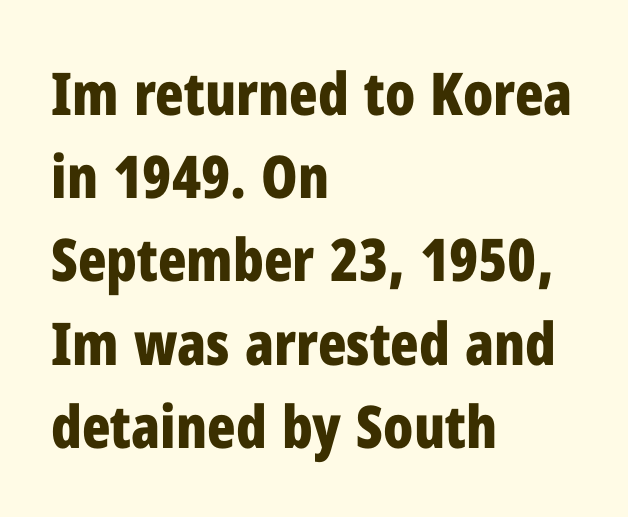
Q: Is the text bold? A: Yes.
Q: Is the text italic (slanted)? A: No, it is upright.
Q: Is the typeface a serif or a sans-serif typeface? A: Sans-serif.
Q: Is the text underlined? A: No.
Q: How is the paragraph aligned? A: Left-aligned.
Q: Is the spacing between letters normal or unusually wide? A: Normal.
Q: Is the spacing between lines tight, normal or loose? A: Normal.
Q: Width (condensed, normal, or wide)? A: Condensed.
Q: Stroke contrast? A: Low.
Q: x-height? A: Medium.
Q: Monospaced? A: No.
